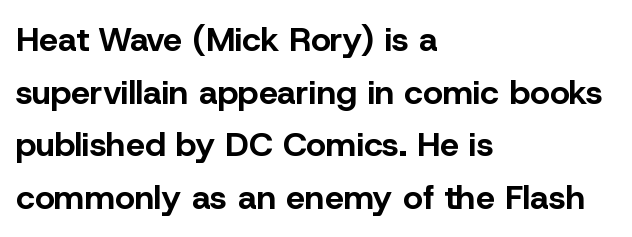
The image shows 34 px bold sans-serif type, upright; set left-aligned, normal line spacing (1.55x), normal letter spacing, not underlined; low stroke contrast and a medium x-height.
